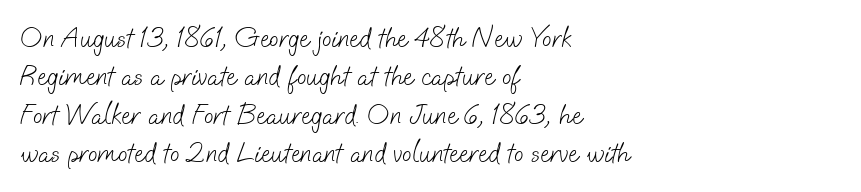
This sample is left-justified, so line endings fall wherever the words run out. No chunkiness to these letters — they're not bold. Observe the ordinary spacing: letters are neighbours, not strangers. The passage shown is typed in a proportional face where columns would drift. A sans-serif font was chosen for this passage.
